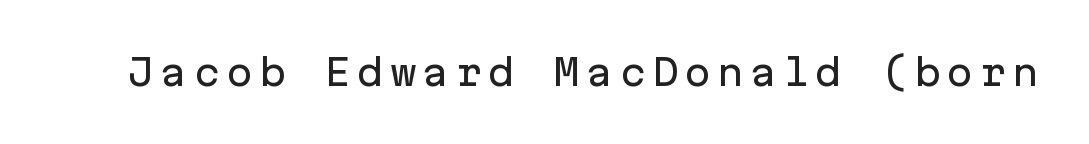
Is there any slant? The stems are plumb. Bare-footed words on every line. Note: no serifs on the glyphs. Do the characters align in a grid? Yes, the font is monospaced.
